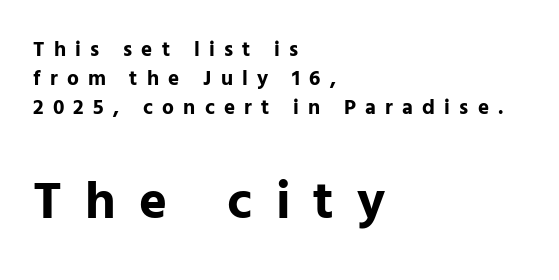
Q: Is the text bold? A: Yes.
Q: Is the text italic (slanted)? A: No, it is upright.
Q: Is the typeface a serif or a sans-serif typeface? A: Sans-serif.
Q: Is the text underlined? A: No.
Q: How is the paragraph aligned? A: Left-aligned.
Q: Is the spacing between letters normal or unusually wide? A: Unusually wide.
Q: Is the spacing between lines tight, normal or loose? A: Normal.
Q: Which block of text is set in a larger size, the first (top) or the second (bottom)? A: The second (bottom) one.
Q: Width (condensed, normal, or wide)? A: Normal.
Q: Stroke contrast? A: Low.
Q: x-height? A: Medium.
Q: Monospaced? A: No.
